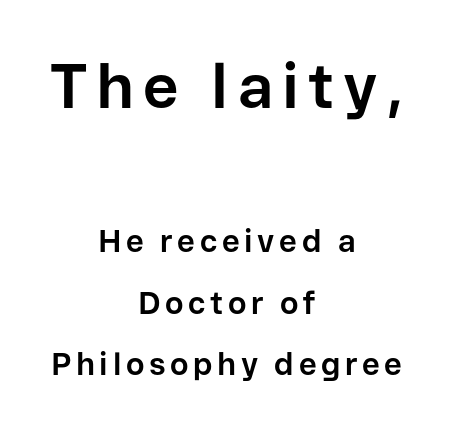
Q: Is the text bold? A: Yes.
Q: Is the text italic (slanted)? A: No, it is upright.
Q: Is the typeface a serif or a sans-serif typeface? A: Sans-serif.
Q: Is the text underlined? A: No.
Q: How is the paragraph aligned? A: Centered.
Q: Is the spacing between lines tight, normal or loose? A: Loose.
Q: Which block of text is set in a larger size, the first (top) or the second (bottom)? A: The first (top) one.
Q: Width (condensed, normal, or wide)? A: Normal.
Q: Stroke contrast? A: Low.
Q: x-height? A: Medium.
Q: Monospaced? A: No.
